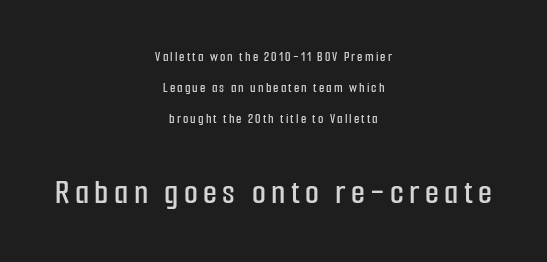
Each line is balanced around a shared central axis. Serifs: no, the terminals of the letterforms are clean. This layout puts the modest block above and the oversized block below. Lines of text with bare space underneath.
